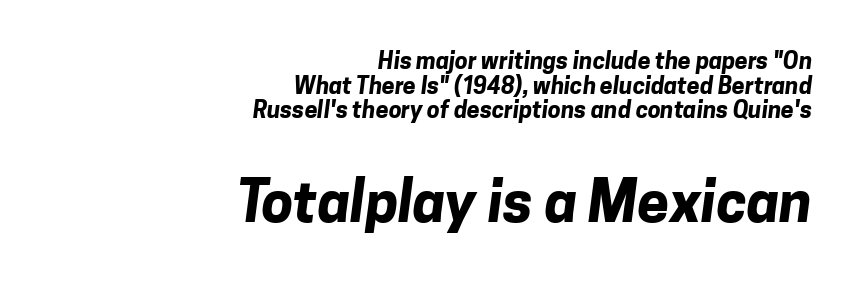
The type is set solid horizontally, with unmodified tracking. Do the characters align in a grid? No, the font is proportional. Look at the stroke-to-counter ratio: heavy, a bold. Teacher's note: observe the even right margin — that is flush-right alignment. Serif or sans? Sans — the stroke terminals are bare. Whoever set this made the second block the dominant, larger element.
